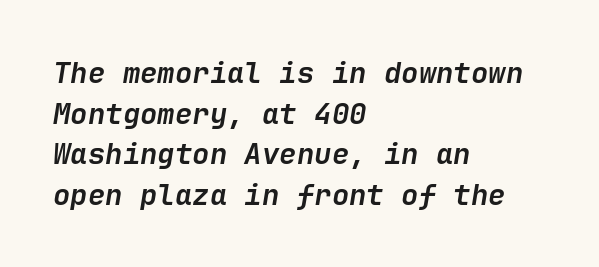
The rows are spaced the way most documents space them. Observe the ordinary spacing: letters are neighbours, not strangers. The typesetting leans heavy: a genuine bold. Any mark beneath the type? The region is blank. This rendering uses left alignment, leaving the right contour irregular.
